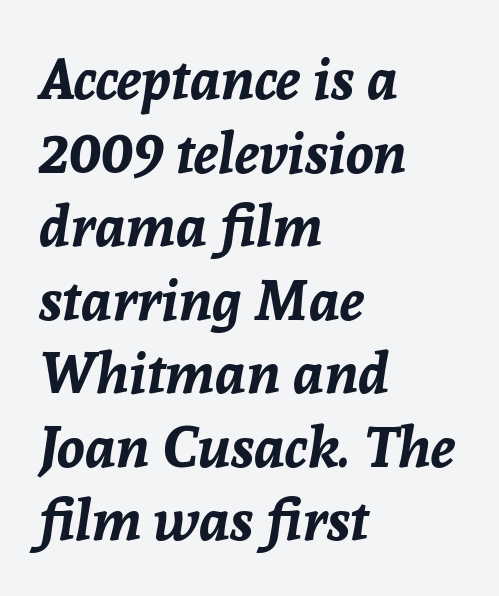
{"italic": "yes", "lean": "right", "slant_degrees": 8, "bold": "yes", "weight": "bold", "width": "normal", "stroke_contrast": "low", "x_height": "medium", "monospaced": "no", "underline": "no", "align": "left", "line_spacing": "normal", "line_spacing_ratio": 1.29, "letter_spacing": "normal", "letter_spacing_em": 0.0, "glyph_px": 57}
